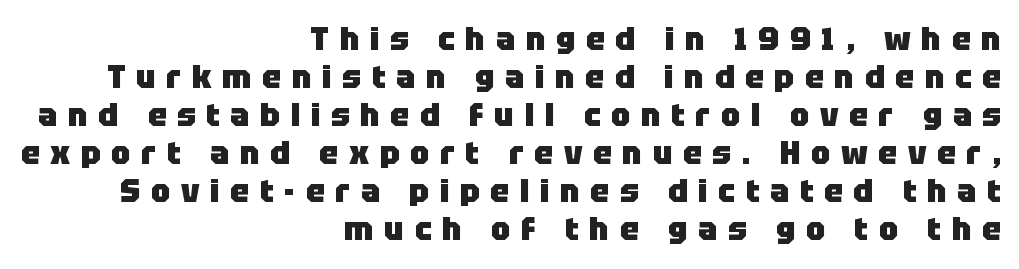
The image shows 32 px heavy sans-serif type, upright; set right-aligned, line spacing 1.19x, unusually wide letter spacing (+0.33 em), not underlined; low stroke contrast and a large x-height.
